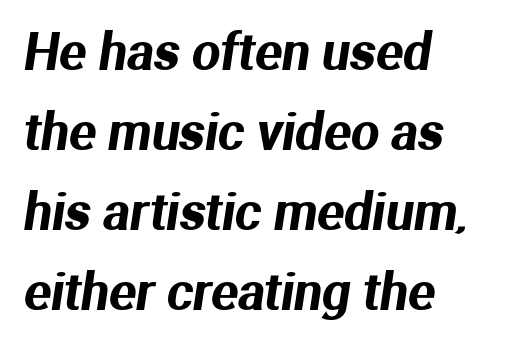
The image shows 50 px sans-serif type; set left-aligned, normal line spacing (1.6x), normal letter spacing, not underlined; medium stroke contrast and a medium x-height.
